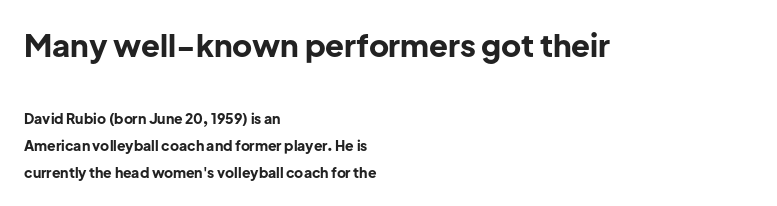
Does the leading feel generous? Absolutely, it's lavish. Character widths vary here, with narrow letters taking less room than wide ones. The specimen omits any rule beneath the text block's lines. This sample is left-justified, so line endings fall wherever the words run out. Tracking here is standard; glyphs follow each other at the usual distance. These words are printed bold, with thick strokes throughout.
